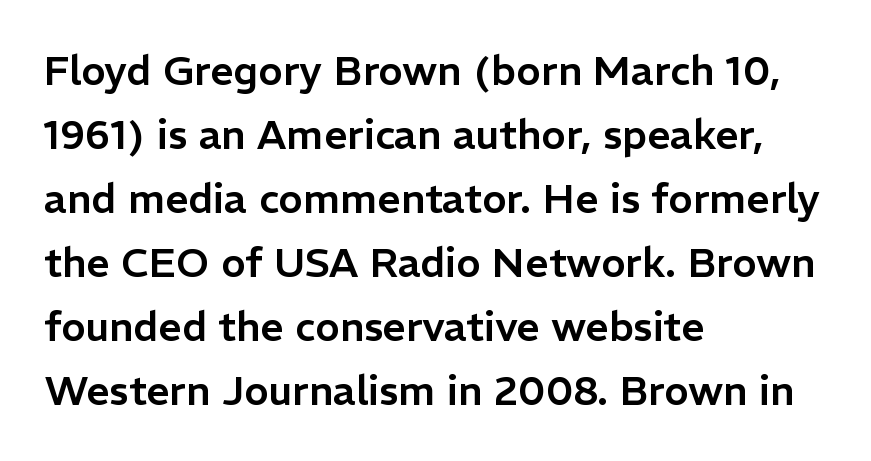
{"serif": "no", "italic": "no", "width": "normal", "stroke_contrast": "low", "x_height": "medium", "monospaced": "no", "underline": "no", "align": "left", "line_spacing": "normal", "line_spacing_ratio": 1.56, "letter_spacing": "normal", "letter_spacing_em": 0.0, "glyph_px": 41}
